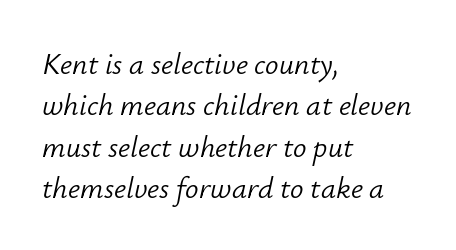
Varying glyph widths throughout — classic text-font behaviour. Evenly set lines give the paragraph a standard silhouette. Honestly, the letter spacing is just normal — you wouldn't notice it. Tall strokes in this sample are angled rather than plumb.
